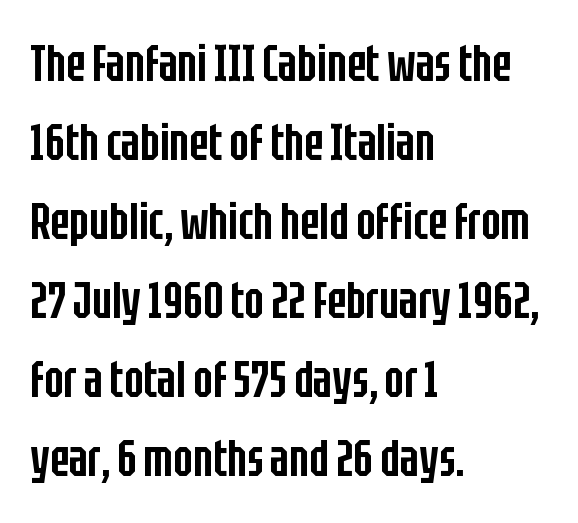
{"serif": "no", "italic": "no", "bold": "semi", "weight": "semibold", "width": "condensed", "stroke_contrast": "low", "x_height": "large", "monospaced": "no", "underline": "no", "align": "left", "line_spacing": "normal", "line_spacing_ratio": 1.55, "letter_spacing": "normal", "letter_spacing_em": 0.0, "glyph_px": 51}
